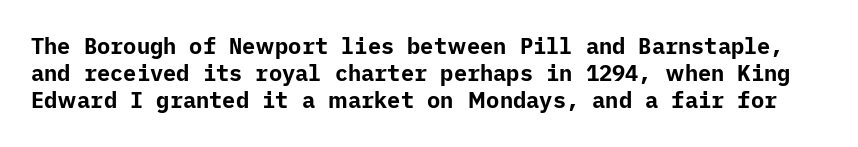
{"italic": "no", "bold": "yes", "underline": "no", "line_spacing_ratio": 1.23, "letter_spacing": "normal", "letter_spacing_em": 0.0, "glyph_px": 22}
